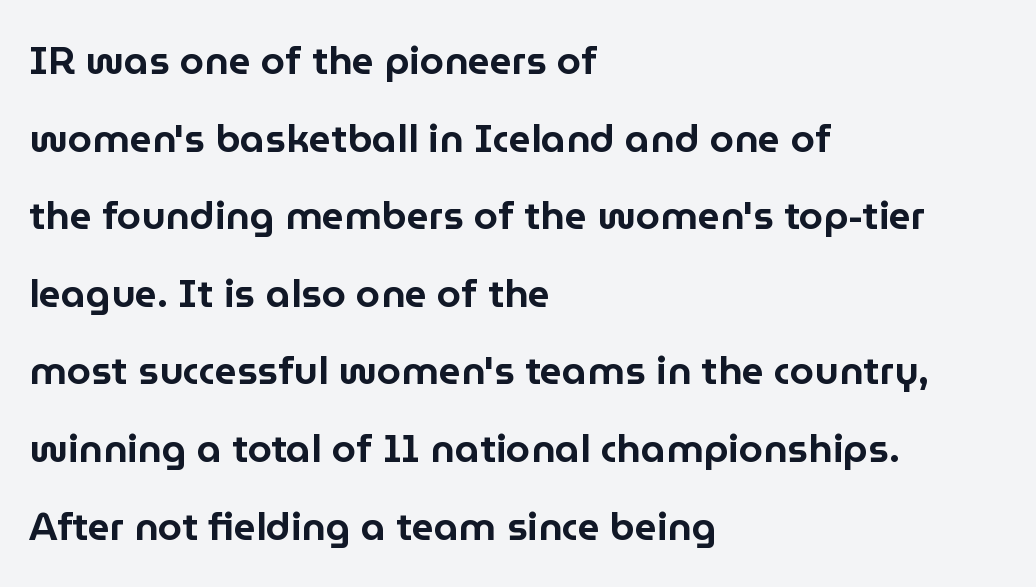
Q: Is the text italic (slanted)? A: No, it is upright.
Q: Is the typeface a serif or a sans-serif typeface? A: Sans-serif.
Q: Is the text underlined? A: No.
Q: How is the paragraph aligned? A: Left-aligned.
Q: Is the spacing between letters normal or unusually wide? A: Normal.
Q: Is the spacing between lines tight, normal or loose? A: Loose.
Q: Width (condensed, normal, or wide)? A: Normal.
Q: Stroke contrast? A: Low.
Q: x-height? A: Medium.
Q: Monospaced? A: No.
